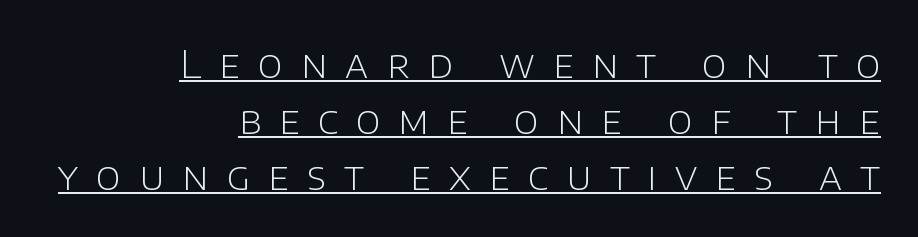
{"serif": "no", "italic": "no", "bold": "no", "weight": "light", "width": "normal", "stroke_contrast": "low", "x_height": "large", "monospaced": "no", "underline": "yes", "align": "right", "line_spacing": "normal", "line_spacing_ratio": 1.47, "letter_spacing": "wide", "letter_spacing_em": 0.48, "glyph_px": 38}
